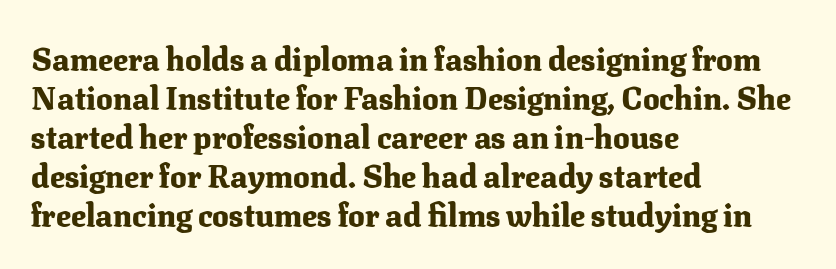
The image shows 31 px heavy serif type, upright; set left-aligned, normal line spacing (1.26x), normal letter spacing, not underlined; medium stroke contrast and a medium x-height.
